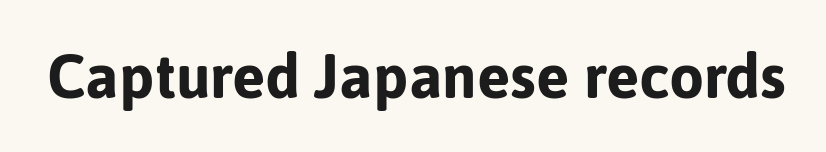
The glyphs are unaccompanied by any horizontal stroke below them. You'd pick this weight for a headline — it's a proper bold. The rendering keeps characters at their native spacing. Note: no serifs on the glyphs. Tall strokes in this sample are plumb rather than angled. This sample has the flowing, uneven cadence of proportional lettering.
